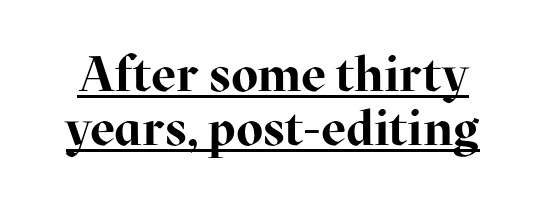
The image shows 49 px bold serif type, upright; set tight line spacing (1.11x), normal letter spacing, underlined; high stroke contrast and a medium x-height.
